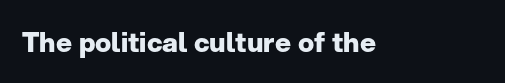
What stands out about the letter spacing? Nothing — it is the standard amount. No italicization has been applied; the sample stays upright. The gap between lines stays unmarked. Thick stems and heavy bowls — unmistakably bold.
